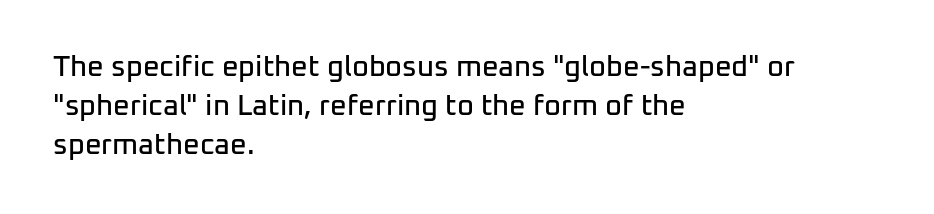
{"serif": "no", "italic": "no", "width": "normal", "stroke_contrast": "low", "x_height": "medium", "monospaced": "no", "underline": "no", "align": "left", "line_spacing": "normal", "line_spacing_ratio": 1.34, "letter_spacing": "normal", "letter_spacing_em": 0.0, "glyph_px": 29}
